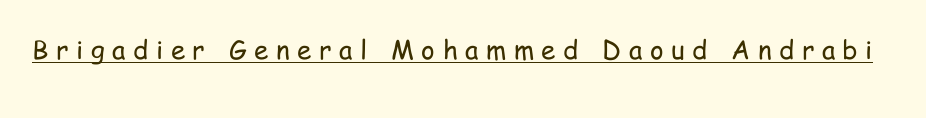
Style check: upright. Honestly, the underline is the first thing you notice here. Stem width sits at or under what a default text font uses. Someone cranked the tracking dial way up on this one.
